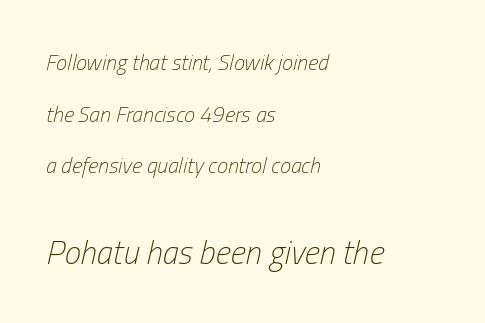
{"italic": "yes", "lean": "right", "slant_degrees": 13, "bold": "no", "weight": "light", "width": "condensed", "stroke_contrast": "low", "x_height": "medium", "monospaced": "no", "underline": "no", "align": "left", "line_spacing": "loose", "line_spacing_ratio": 2.35, "letter_spacing": "normal", "letter_spacing_em": 0.0, "larger_block": "second", "size_ratio": 1.5, "glyph_px": 33}
